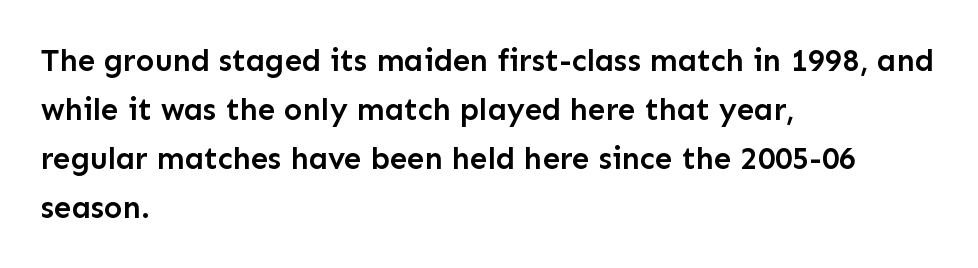
The image shows 31 px semibold sans-serif type, upright; set left-aligned, normal line spacing (1.58x), normal letter spacing, not underlined; low stroke contrast and a medium x-height.
